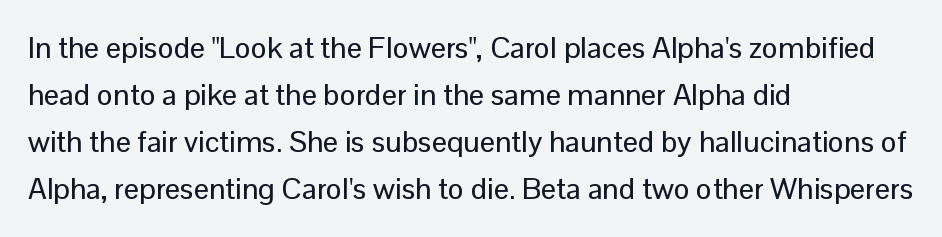
Vertical strokes here are truly vertical. The letters carry no serifs — their stems end cleanly without finishing strokes. Note the varied advance widths — an 'i' is clearly narrower than an 'm'. Is there much room between lines? A standard amount, neither cramped nor airy. The passage shown is not underscored anywhere.
